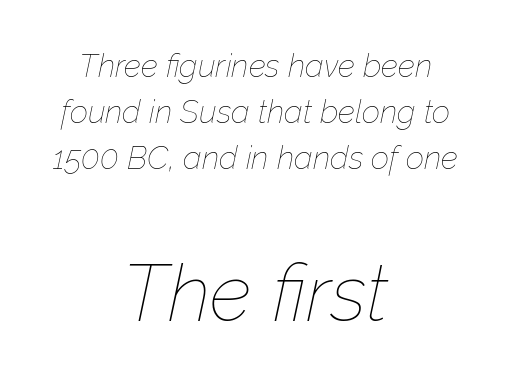
Successive baselines arrive at the customary interval. Block two is the big one; block one sits smaller above it. Spacing verdict: proportional, widths tailored to each character. The strip under each line holds only bare page.
